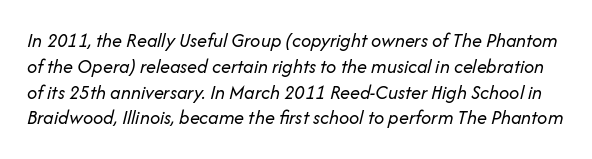
Q: Is the text bold? A: No.
Q: Is the text italic (slanted)? A: Yes, it leans right by about 14 degrees.
Q: Is the text underlined? A: No.
Q: Is the spacing between letters normal or unusually wide? A: Normal.
Q: Is the spacing between lines tight, normal or loose? A: Normal.
